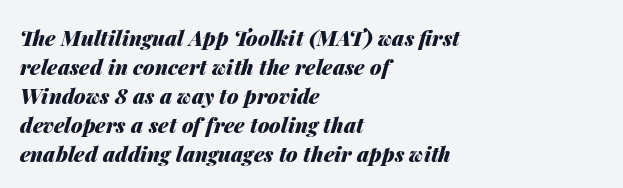
{"italic": "yes", "lean": "right", "slant_degrees": 14, "bold": "yes", "underline": "no", "align": "left", "line_spacing": "normal", "line_spacing_ratio": 1.38, "letter_spacing": "normal", "letter_spacing_em": 0.0, "glyph_px": 21}
